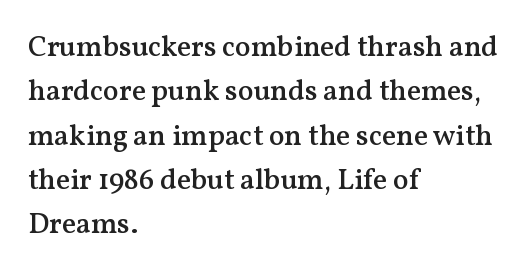
{"serif": "yes", "italic": "no", "bold": "semi", "weight": "semibold", "width": "normal", "stroke_contrast": "medium", "x_height": "medium", "monospaced": "no", "underline": "no", "align": "left", "line_spacing": "normal", "line_spacing_ratio": 1.53, "letter_spacing": "normal", "letter_spacing_em": 0.0, "glyph_px": 29}
